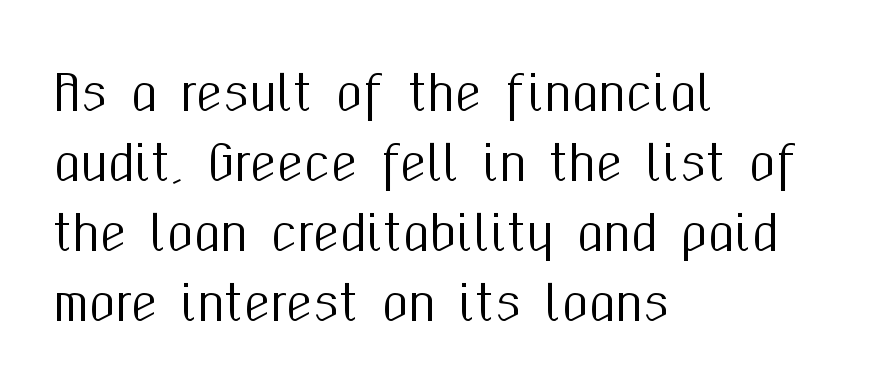
The image shows 48 px condensed sans-serif type, upright; set left-aligned, normal line spacing (1.46x), normal letter spacing, not underlined; medium stroke contrast and a medium x-height.
